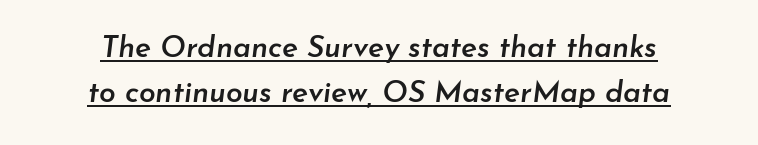
{"italic": "yes", "lean": "right", "slant_degrees": 7, "bold": "semi", "weight": "semibold", "width": "normal", "stroke_contrast": "low", "x_height": "small", "monospaced": "no", "underline": "yes", "align": "center", "line_spacing": "normal", "line_spacing_ratio": 1.51, "letter_spacing": "normal", "letter_spacing_em": 0.0, "glyph_px": 30}
